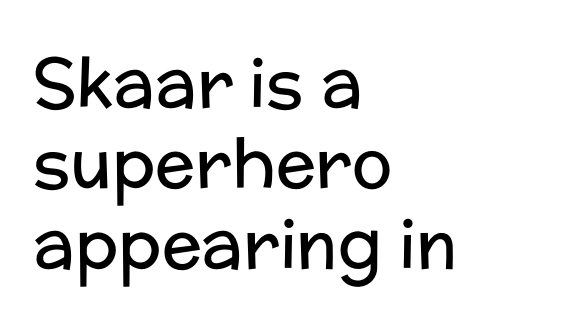
Bare-footed words on every line. Standard letterfit; no display-style spreading of the glyphs. Characters remain perfectly vertical along every line. Spacing verdict: proportional, widths tailored to each character. Does the copy run flush right? No — it runs flush left.
